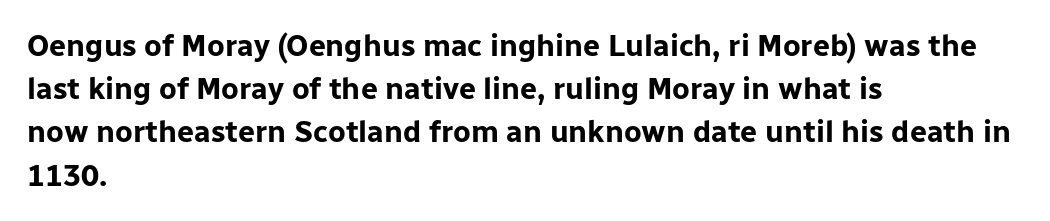
Q: Is the text bold? A: Yes.
Q: Is the text italic (slanted)? A: No, it is upright.
Q: Is the typeface a serif or a sans-serif typeface? A: Sans-serif.
Q: Is the text underlined? A: No.
Q: How is the paragraph aligned? A: Left-aligned.
Q: Is the spacing between letters normal or unusually wide? A: Normal.
Q: Is the spacing between lines tight, normal or loose? A: Normal.
Q: Width (condensed, normal, or wide)? A: Normal.
Q: Stroke contrast? A: Low.
Q: x-height? A: Medium.
Q: Monospaced? A: No.
